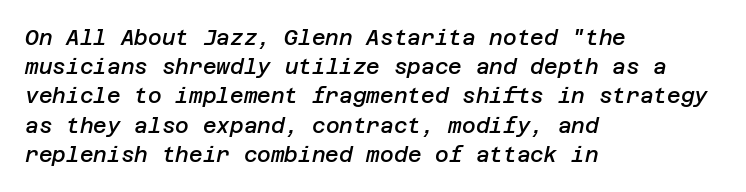
{"italic": "yes", "lean": "right", "slant_degrees": 12, "bold": "semi", "underline": "no", "align": "left", "line_spacing": "normal", "line_spacing_ratio": 1.39, "letter_spacing": "normal", "letter_spacing_em": 0.0, "glyph_px": 21}
